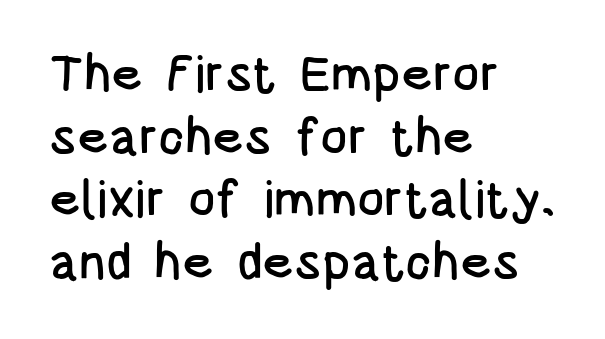
The image shows 51 px condensed sans-serif type, upright; set left-aligned, line spacing 1.23x, normal letter spacing, not underlined; low stroke contrast and a large x-height.
